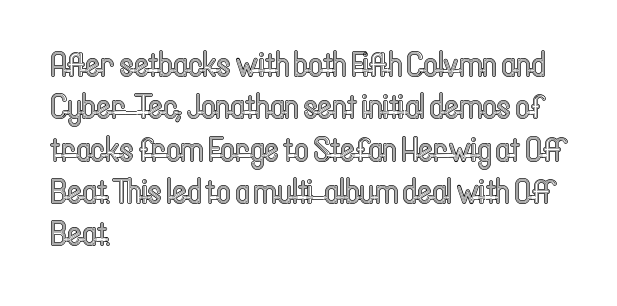
{"italic": "no", "width": "condensed", "x_height": "medium", "monospaced": "no", "underline": "no", "align": "left", "line_spacing_ratio": 1.21, "letter_spacing": "normal", "letter_spacing_em": 0.0, "glyph_px": 35}
